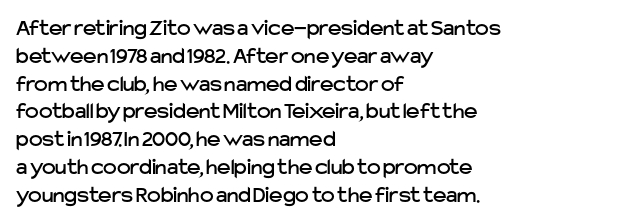
Q: Is the text italic (slanted)? A: No, it is upright.
Q: Is the text underlined? A: No.
Q: How is the paragraph aligned? A: Left-aligned.
Q: Is the spacing between letters normal or unusually wide? A: Normal.
